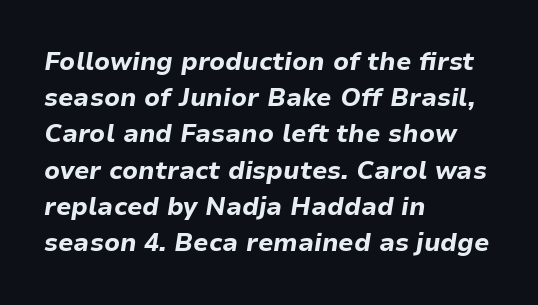
The image shows 25 px bold type, italic (leaning right); set left-aligned, normal line spacing (1.45x), normal letter spacing, not underlined.
